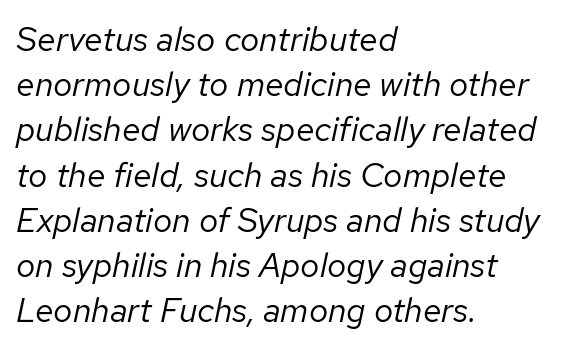
{"italic": "yes", "lean": "right", "slant_degrees": 12, "bold": "no", "weight": "regular", "width": "normal", "stroke_contrast": "low", "x_height": "medium", "monospaced": "no", "underline": "no", "align": "left", "line_spacing": "normal", "line_spacing_ratio": 1.33, "letter_spacing": "normal", "letter_spacing_em": 0.0, "glyph_px": 34}
